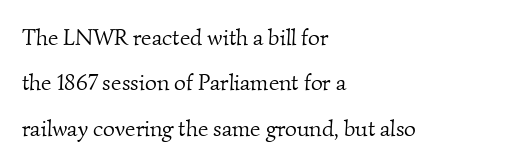
The gap between lines stays unmarked. Is the stroke heavy? The answer is a plain regular-or-lighter. Nothing unusual about the tracking: characters are spaced as the font intends. The compositor pushed each line to the left boundary. The leading is generous, giving the passage an open texture.
